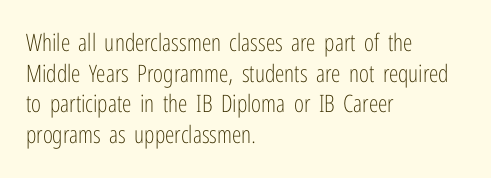
Q: Is the text bold? A: No.
Q: Is the text italic (slanted)? A: No, it is upright.
Q: Is the text underlined? A: No.
Q: How is the paragraph aligned? A: Left-aligned.
Q: Is the spacing between letters normal or unusually wide? A: Normal.
Q: Is the spacing between lines tight, normal or loose? A: Normal.
